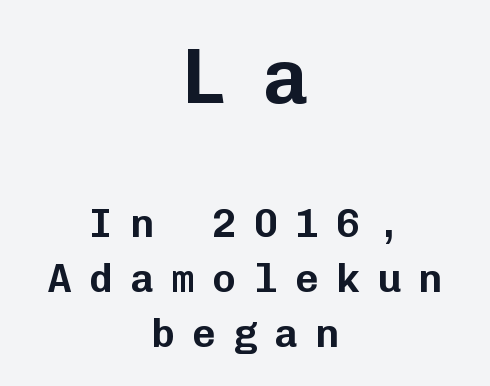
The image shows 79 px sans-serif type, upright, monospaced; set centered, normal line spacing (1.37x), unusually wide letter spacing (+0.43 em), not underlined; the first (top) block is 1.98x larger; low stroke contrast and a medium x-height.
